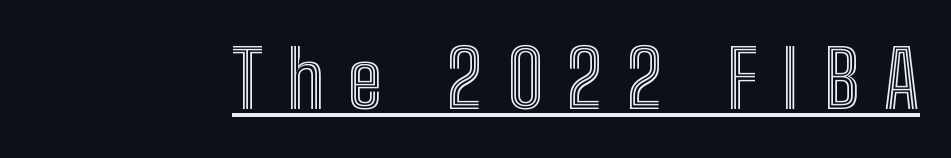
{"italic": "no", "width": "condensed", "x_height": "medium", "monospaced": "no", "underline": "yes", "letter_spacing": "wide", "letter_spacing_em": 0.31, "glyph_px": 78}
